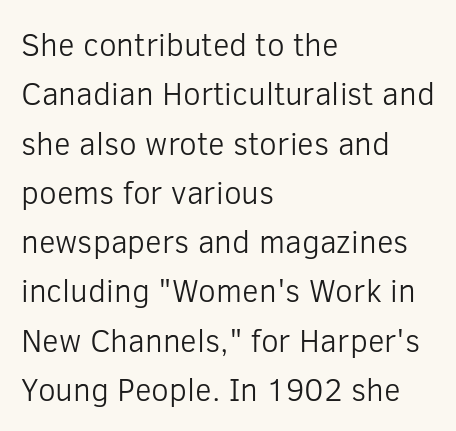
{"serif": "no", "italic": "no", "bold": "no", "weight": "light", "width": "normal", "stroke_contrast": "low", "x_height": "medium", "monospaced": "no", "underline": "no", "align": "left", "line_spacing": "normal", "line_spacing_ratio": 1.54, "letter_spacing": "normal", "letter_spacing_em": 0.0, "glyph_px": 32}
